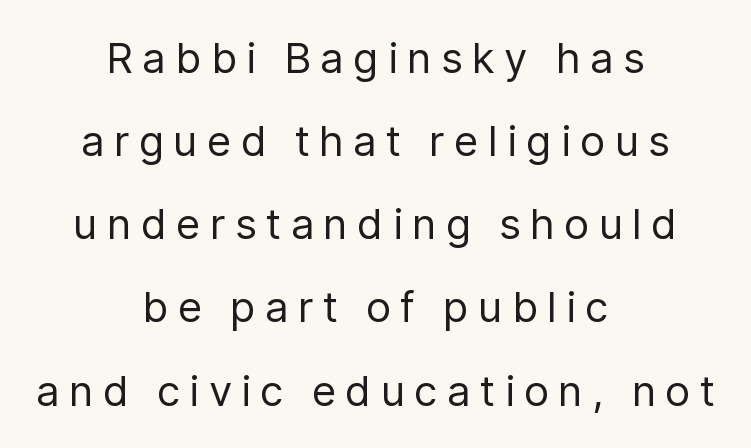
{"serif": "no", "italic": "no", "bold": "no", "weight": "regular", "width": "normal", "stroke_contrast": "low", "x_height": "medium", "monospaced": "no", "underline": "no", "align": "center", "line_spacing": "loose", "line_spacing_ratio": 1.98, "letter_spacing": "wide", "letter_spacing_em": 0.22, "glyph_px": 42}
